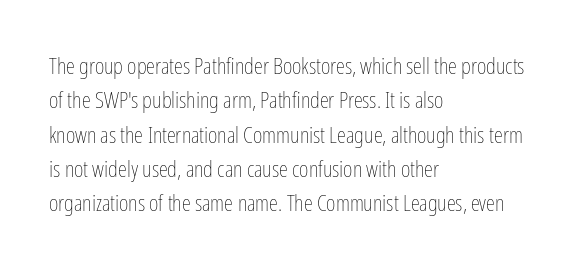
The vertical gap from one line to the next is medium. These lines were composed using upright roman letters. Horizontal alignment here is leftward, the default for most running prose. The gaps between neighbouring characters are ordinary and unremarkable. Weight: regular or lighter.
